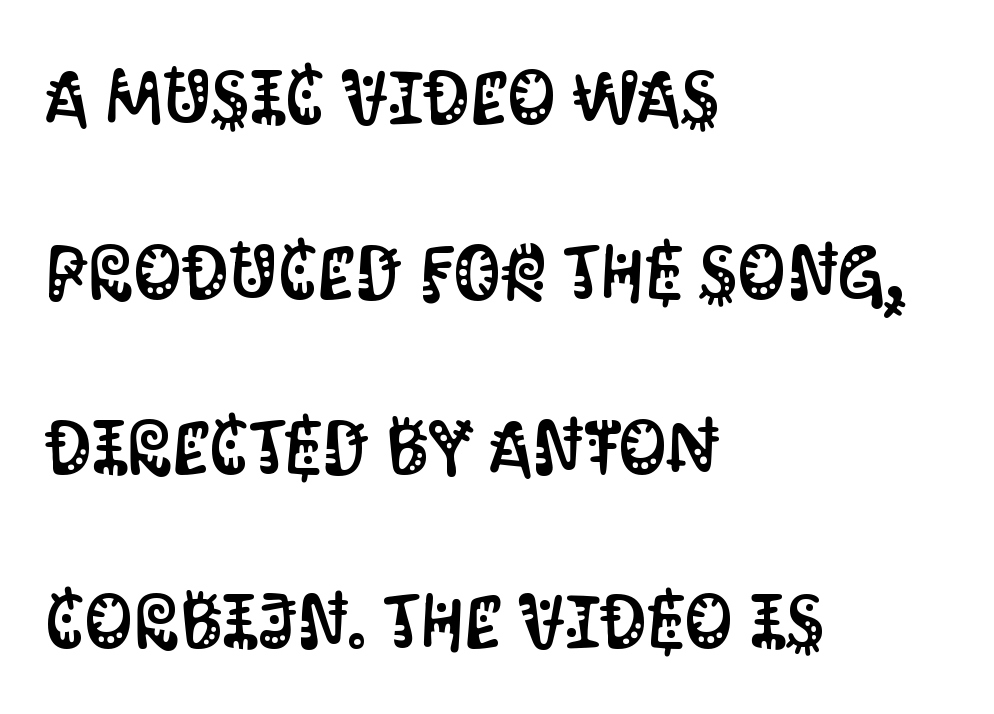
Any mark beneath the type? The region is blank. Visually the block forms a straight wall on the left and a jagged coastline on the right. Horizontal bands of white between lines are thick stripes. The passage shown has conventional tracking throughout.
